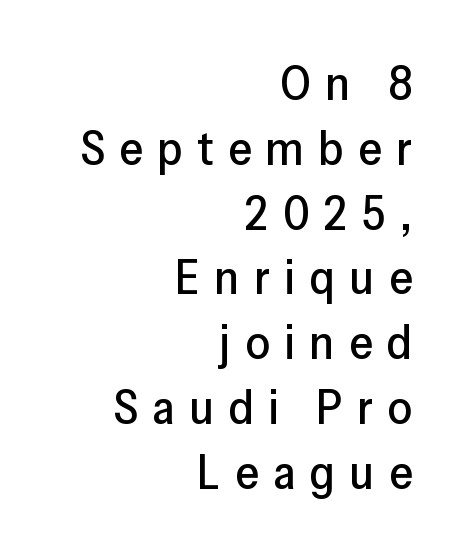
{"serif": "no", "italic": "no", "width": "normal", "stroke_contrast": "low", "x_height": "medium", "monospaced": "no", "underline": "no", "align": "right", "line_spacing": "normal", "line_spacing_ratio": 1.35, "letter_spacing": "wide", "letter_spacing_em": 0.3, "glyph_px": 48}
